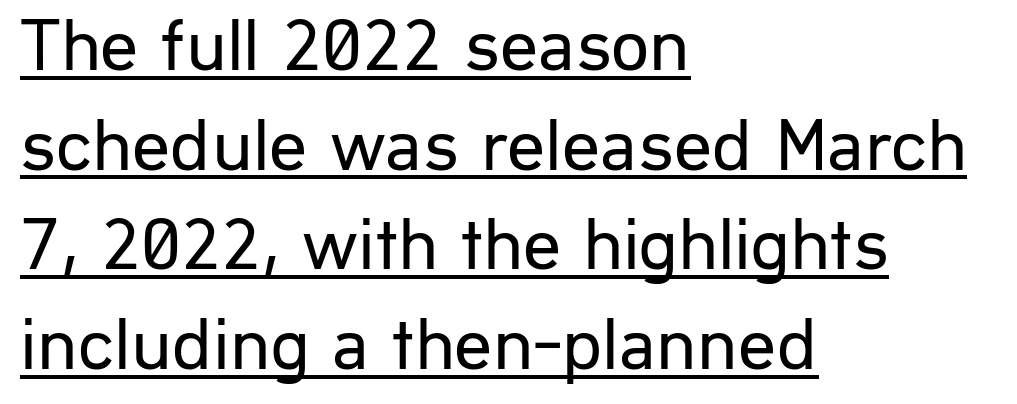
Q: Is the text bold? A: No.
Q: Is the text italic (slanted)? A: No, it is upright.
Q: Is the typeface a serif or a sans-serif typeface? A: Sans-serif.
Q: Is the text underlined? A: Yes.
Q: How is the paragraph aligned? A: Left-aligned.
Q: Is the spacing between letters normal or unusually wide? A: Normal.
Q: Is the spacing between lines tight, normal or loose? A: Normal.
Q: Width (condensed, normal, or wide)? A: Normal.
Q: Stroke contrast? A: Low.
Q: x-height? A: Medium.
Q: Monospaced? A: No.
